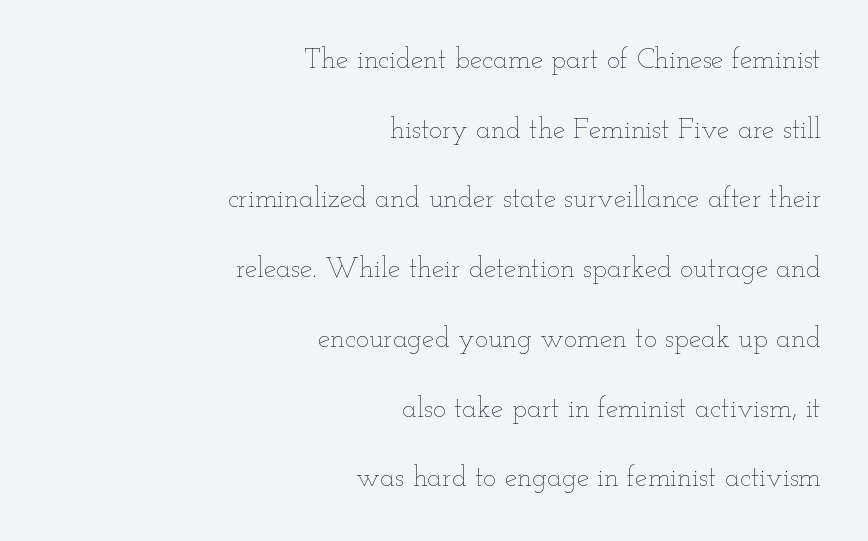
The image shows 28 px thin, wide type, upright; set right-aligned, loose line spacing (2.49x), normal letter spacing, not underlined; low stroke contrast and a small x-height.
